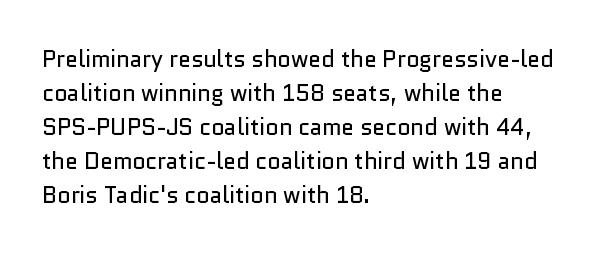
The type sits square on the baseline with zero lean. Stem width sits at or under what a default text font uses. Horizontally, the lines are justified to the leading edge only. This sample keeps an unexceptional amount of space between lines. The space beneath each line is pristine and unruled. There is no visible air inserted between adjacent glyphs.
